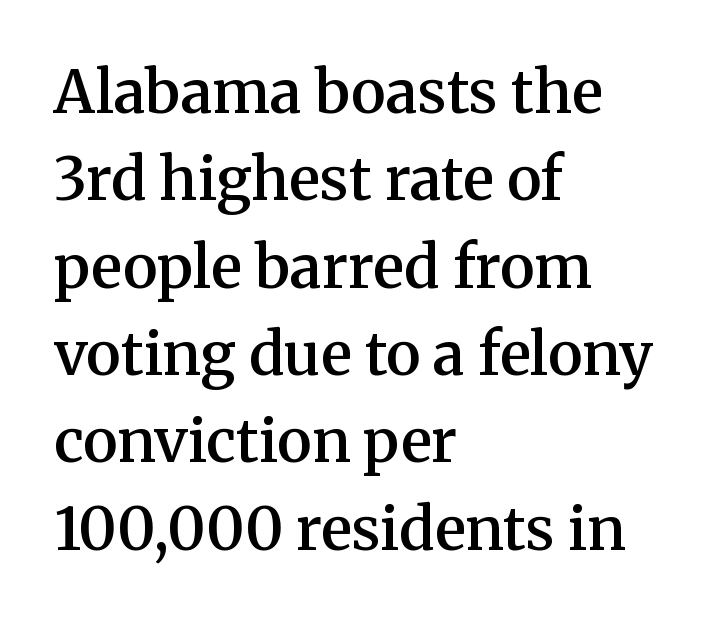
Leftover space on each line is placed entirely after the last word. These lines are composed in type with serifs. Students, this is semibold: more ink than regular, less than bold. The vertical gap from one line to the next is medium. The axis of the letterforms is exactly vertical.
